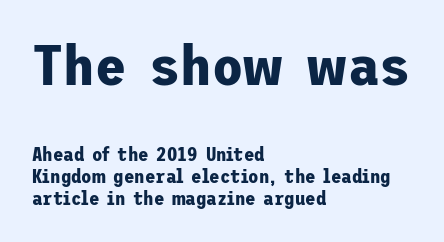
The image shows 57 px bold sans-serif type, upright; set left-aligned, tight line spacing (1.15x), normal letter spacing, not underlined; the first (top) block is 3.0x larger; low stroke contrast and a medium x-height.
